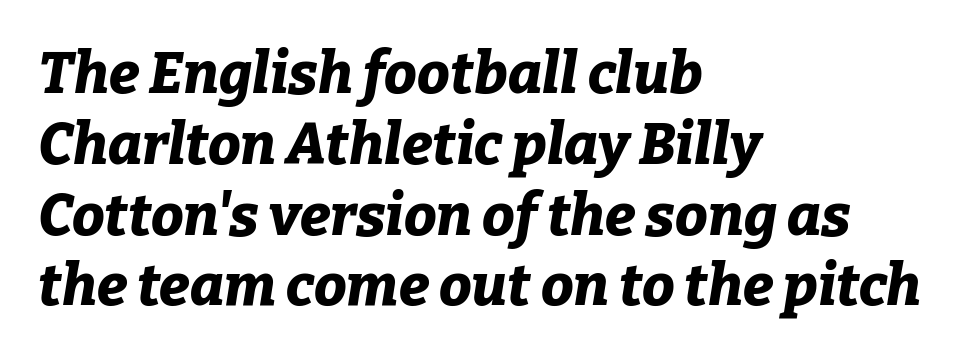
Q: Is the text bold? A: Yes.
Q: Is the text italic (slanted)? A: Yes, it leans right by about 9 degrees.
Q: Is the text underlined? A: No.
Q: How is the paragraph aligned? A: Left-aligned.
Q: Is the spacing between letters normal or unusually wide? A: Normal.
Q: Width (condensed, normal, or wide)? A: Normal.
Q: Stroke contrast? A: Low.
Q: x-height? A: Medium.
Q: Monospaced? A: No.
